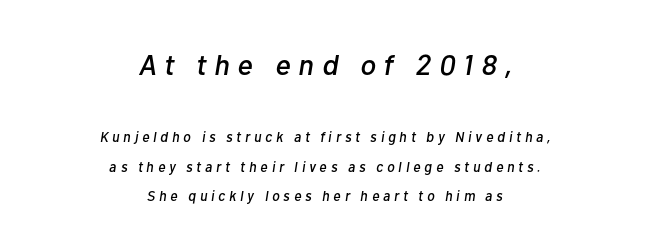
Q: Is the text italic (slanted)? A: Yes, it leans right by about 10 degrees.
Q: Is the text underlined? A: No.
Q: How is the paragraph aligned? A: Centered.
Q: Is the spacing between letters normal or unusually wide? A: Unusually wide.
Q: Is the spacing between lines tight, normal or loose? A: Loose.
Q: Which block of text is set in a larger size, the first (top) or the second (bottom)? A: The first (top) one.
Q: Width (condensed, normal, or wide)? A: Normal.
Q: Stroke contrast? A: Low.
Q: x-height? A: Medium.
Q: Monospaced? A: No.
